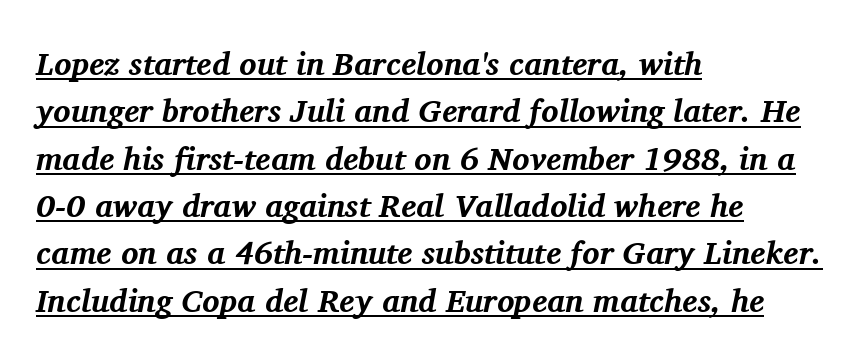
Q: Is the text bold? A: Yes.
Q: Is the text italic (slanted)? A: Yes, it leans right by about 11 degrees.
Q: Is the typeface a serif or a sans-serif typeface? A: Serif.
Q: Is the text underlined? A: Yes.
Q: How is the paragraph aligned? A: Left-aligned.
Q: Is the spacing between letters normal or unusually wide? A: Normal.
Q: Is the spacing between lines tight, normal or loose? A: Normal.
Q: Width (condensed, normal, or wide)? A: Normal.
Q: Stroke contrast? A: Medium.
Q: x-height? A: Medium.
Q: Monospaced? A: No.
